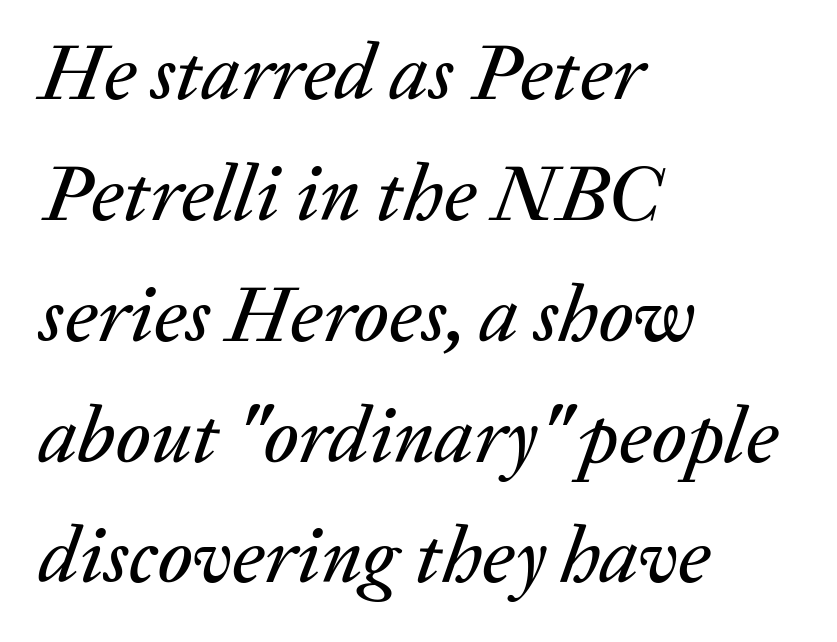
The text block is weighted toward the left margin, trailing off unevenly rightward. Leading matches the norm, producing a regular column. Anything drawn beneath the words? Only blank space. The rendering keeps characters at their native spacing.
